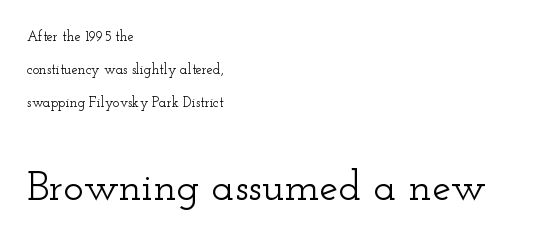
{"serif": "yes", "italic": "no", "width": "wide", "stroke_contrast": "low", "x_height": "small", "monospaced": "no", "underline": "no", "align": "left", "line_spacing": "loose", "line_spacing_ratio": 2.37, "letter_spacing": "normal", "letter_spacing_em": 0.0, "larger_block": "second", "size_ratio": 3.0, "glyph_px": 42}
